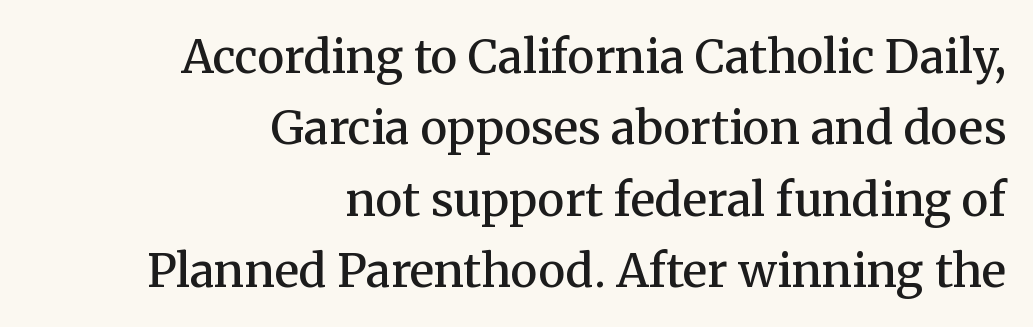
{"serif": "yes", "italic": "no", "bold": "semi", "weight": "semibold", "width": "normal", "stroke_contrast": "medium", "x_height": "medium", "monospaced": "no", "underline": "no", "align": "right", "line_spacing": "normal", "line_spacing_ratio": 1.55, "letter_spacing": "normal", "letter_spacing_em": 0.0, "glyph_px": 46}
